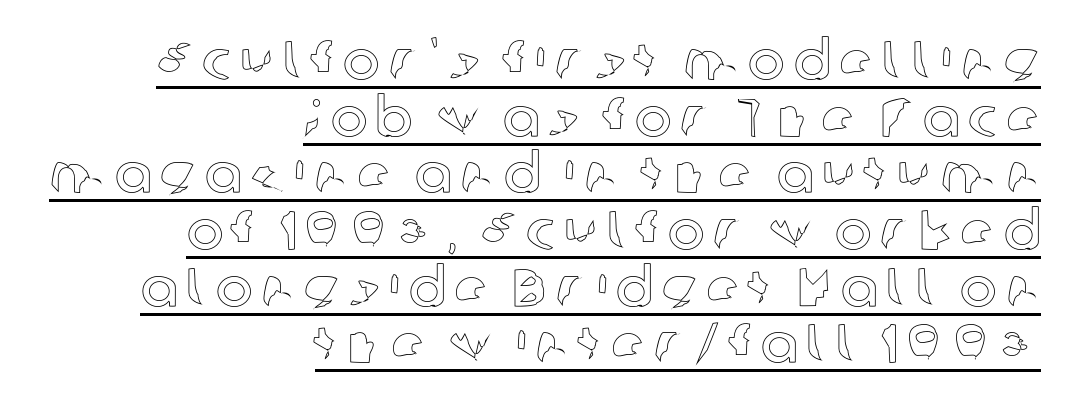
Q: Is the text italic (slanted)? A: No, it is upright.
Q: Is the text underlined? A: Yes.
Q: How is the paragraph aligned? A: Right-aligned.
Q: Is the spacing between lines tight, normal or loose? A: Tight.
Q: Width (condensed, normal, or wide)? A: Normal.
Q: x-height? A: Medium.
Q: Monospaced? A: No.
